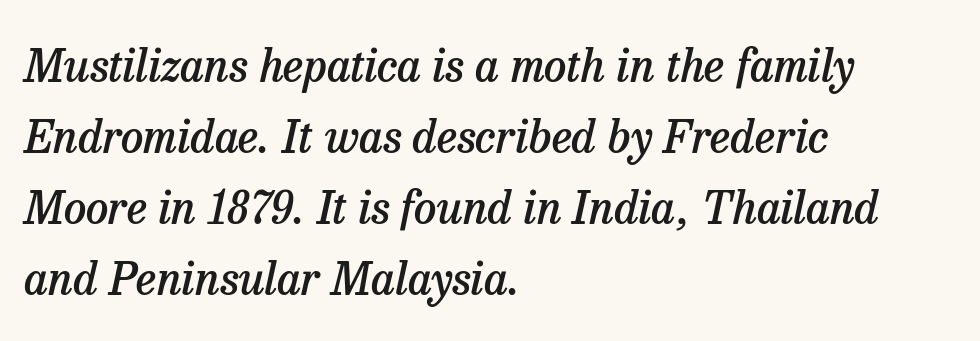
Is the type slanted? Yes — the strokes lean at a clear angle. This rendering leaves character spacing at its baseline value. Notice how descenders clear the ascenders below comfortably — that's standard leading. This rendering features lettering with no underline.
